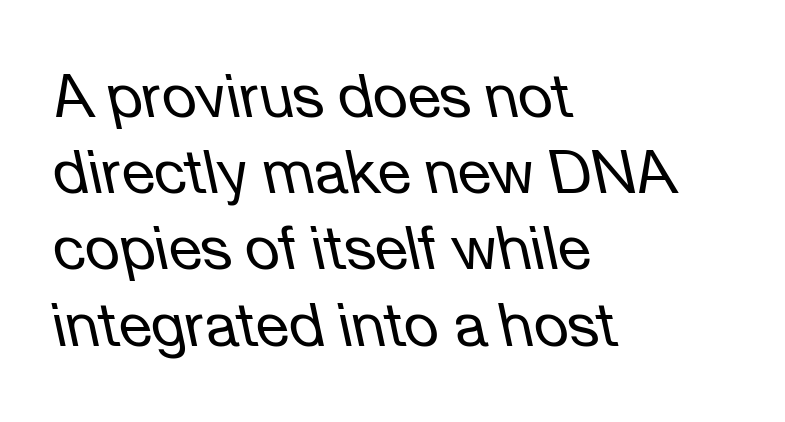
Nothing heavy about these letters — not bold at all. The rag falls on the right side of this text block. The type is set solid horizontally, with unmodified tracking. You could not count columns in this text — the font is proportionally spaced.
